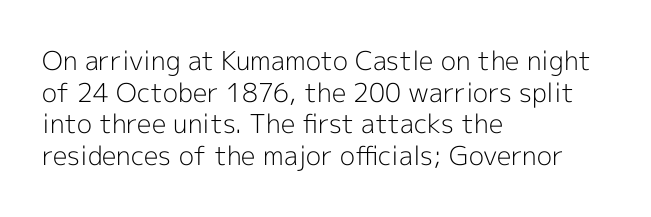
Nope, not italic — everything's standing straight. The font is comparable to plain body text, perhaps lighter. Inter-character spacing is left at the font's built-in metrics. The zone under the glyphs is completely vacant. These lines are set flush left with a ragged right edge.
